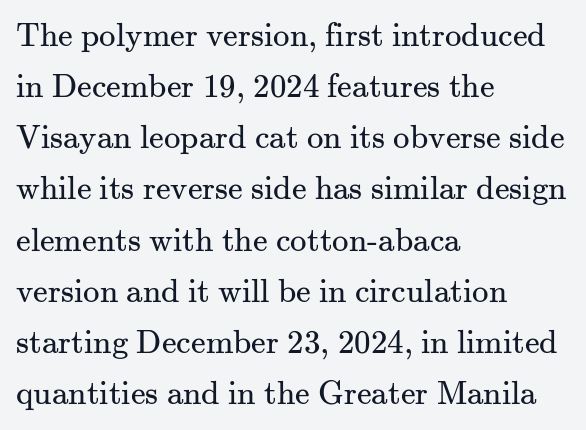
Look at the tracking — it's just the regular setting, nothing added. Each row of text sits above clean, open space. Proportional: the letters do not fall into vertical columns. You can tell from the footed stems that serif type was used. If you drew a line through each stem, it would be perfectly vertical. Weight: not bold — regular or lighter.
